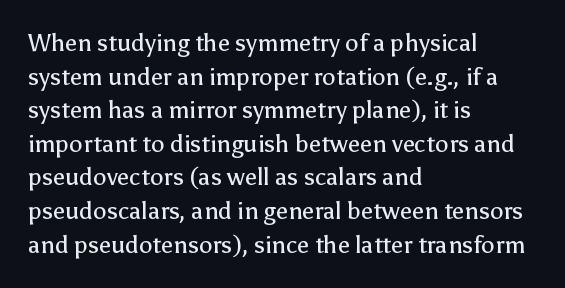
{"italic": "no", "bold": "no", "underline": "no", "align": "left", "line_spacing": "normal", "line_spacing_ratio": 1.4, "letter_spacing": "normal", "letter_spacing_em": 0.0, "glyph_px": 24}
